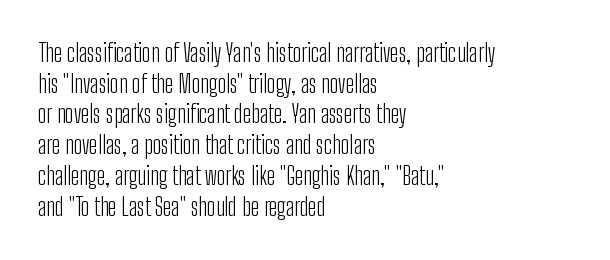
Is the type heavy? It reads as light-to-regular instead. Leftover space on each line is placed entirely after the last word. Characters follow at the spacing the type designer built in. The passage shown stacks its lines at a standard gap.
